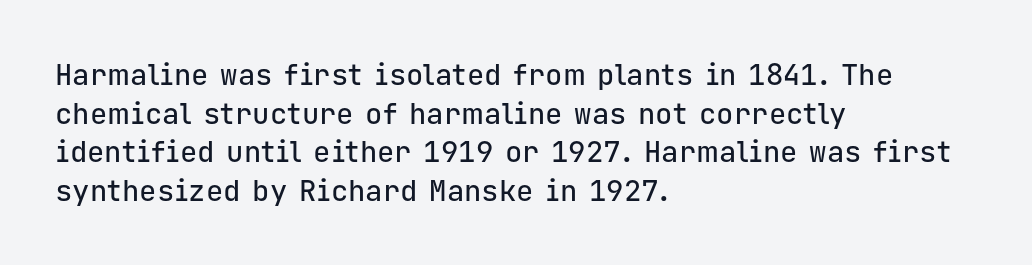
The vertical gap from one line to the next is medium. Nothing sits at the stroke ends, so this counts as sans-serif. Is this a fixed-width face? Yes — each glyph sits in an identical cell. Caption: multi-line text, flush left, ragged right. Is the letter spacing exaggerated? No — it looks like the ordinary default.
